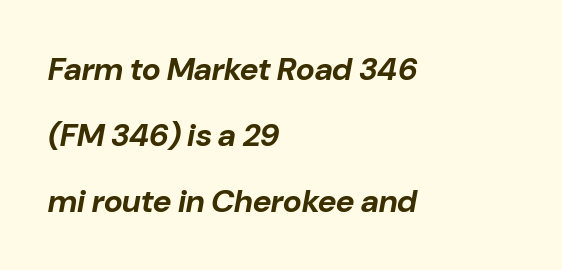
Q: Is the text bold? A: Yes.
Q: Is the text italic (slanted)? A: Yes, it leans right by about 10 degrees.
Q: Is the text underlined? A: No.
Q: How is the paragraph aligned? A: Left-aligned.
Q: Is the spacing between letters normal or unusually wide? A: Normal.
Q: Is the spacing between lines tight, normal or loose? A: Loose.
Q: Width (condensed, normal, or wide)? A: Normal.
Q: Stroke contrast? A: Low.
Q: x-height? A: Medium.
Q: Monospaced? A: No.
